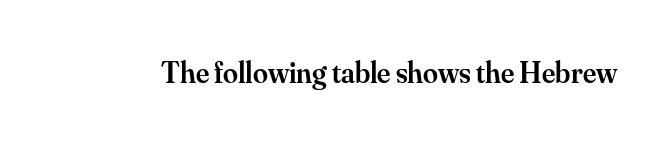
{"serif": "yes", "italic": "no", "bold": "semi", "weight": "semibold", "width": "normal", "stroke_contrast": "medium", "x_height": "small", "monospaced": "no", "underline": "no", "letter_spacing": "normal", "letter_spacing_em": 0.0, "glyph_px": 30}
